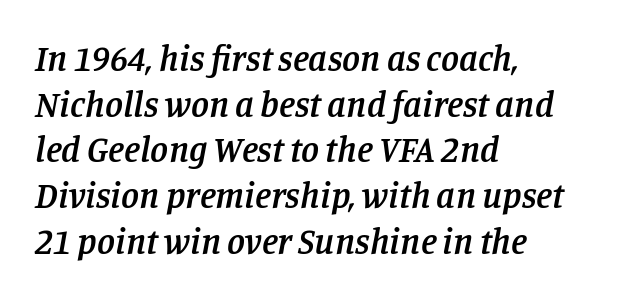
The image shows 36 px semibold serif type, italic (leaning right); set left-aligned, normal line spacing (1.27x), normal letter spacing, not underlined; low stroke contrast and a large x-height.
